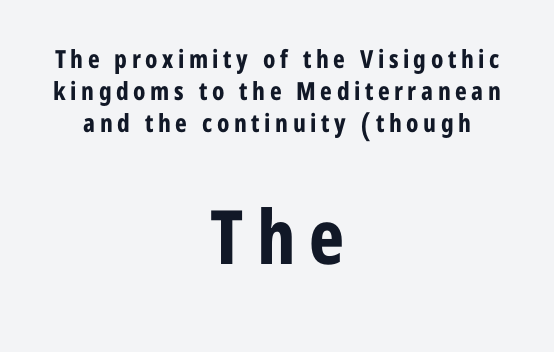
Is the lower block the larger one? Yes — the lower block carries the bigger type. How heavy is the stroke? Heavy — this is a bold. Quick note: underline off. Is this a sans? Yes — the strokes have no serifs. Do the characters align in a grid? No, the font is proportional. Is there much room between lines? A standard amount, neither cramped nor airy.
